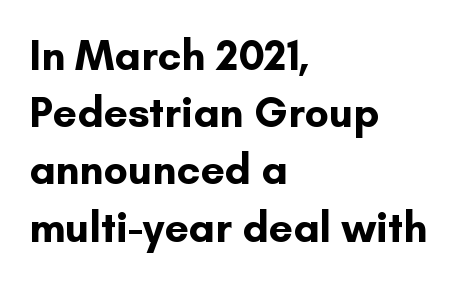
Q: Is the text bold? A: Yes.
Q: Is the text italic (slanted)? A: No, it is upright.
Q: Is the typeface a serif or a sans-serif typeface? A: Sans-serif.
Q: Is the text underlined? A: No.
Q: How is the paragraph aligned? A: Left-aligned.
Q: Is the spacing between letters normal or unusually wide? A: Normal.
Q: Is the spacing between lines tight, normal or loose? A: Normal.
Q: Width (condensed, normal, or wide)? A: Normal.
Q: Stroke contrast? A: Low.
Q: x-height? A: Small.
Q: Monospaced? A: No.
